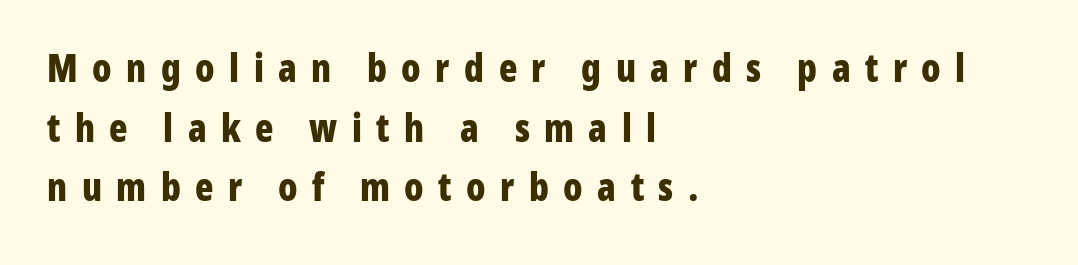
A sans-serif font was chosen for this passage. The zone under the glyphs is completely vacant. Is the letter spacing exaggerated? Yes — the characters are pushed far apart. Rows of type keep a routine distance in the vertical direction. The rendering uses natural spacing where letterforms have individual widths.
